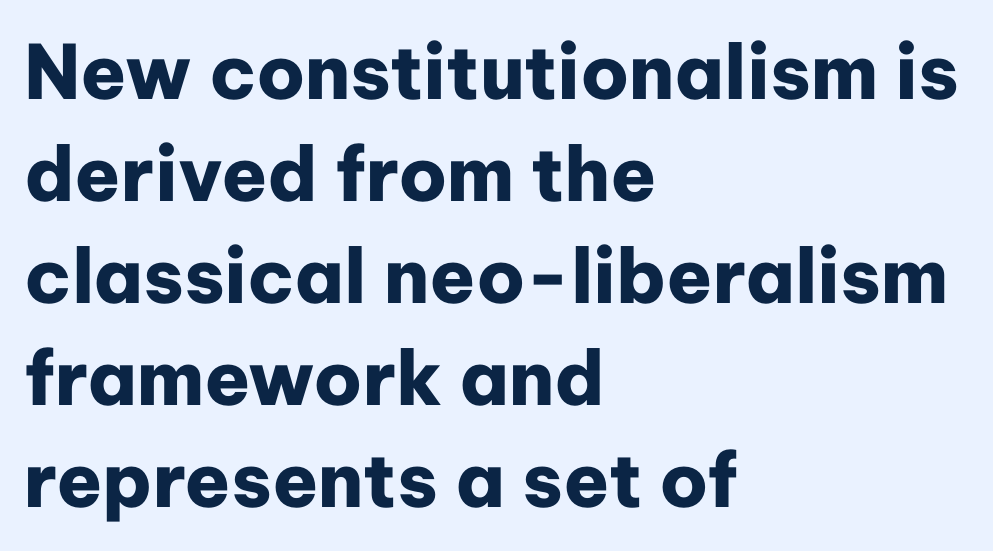
{"serif": "no", "italic": "no", "bold": "yes", "weight": "heavy", "width": "normal", "stroke_contrast": "low", "x_height": "medium", "monospaced": "no", "underline": "no", "align": "left", "line_spacing": "normal", "line_spacing_ratio": 1.36, "letter_spacing": "normal", "letter_spacing_em": 0.0, "glyph_px": 75}
